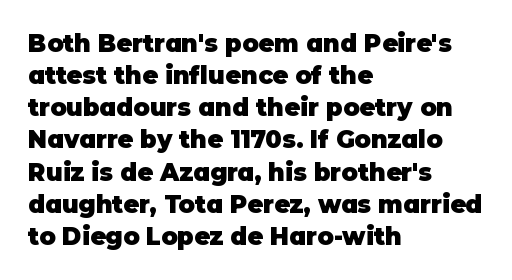
Heavy-handed strokes throughout: this text is bold. Ordinary non-slanted type is in use. The text block is weighted toward the left margin, trailing off unevenly rightward. Students, observe: this is what conventionally led text looks like. Students, note that the glyphs here touch the page at normal intervals. The words here are not underlined.
